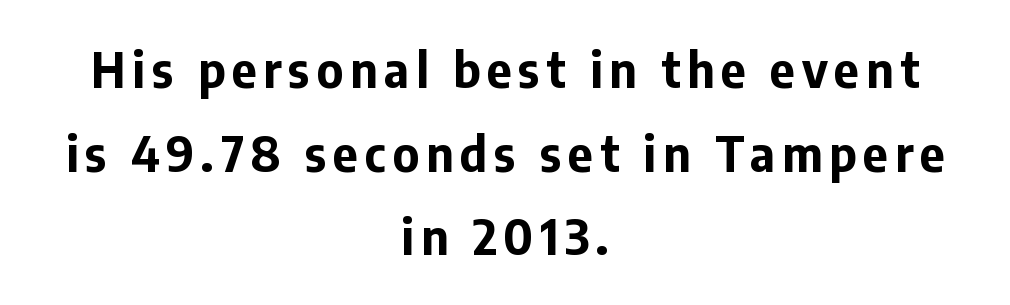
The characters display no serif detailing; their extremities are plain. Varying glyph widths throughout — classic text-font behaviour. The specimen omits any rule beneath the text block's lines. Rendered with straight, roman letterforms. A centered setting, common on invitations and titles, is used for this passage.
